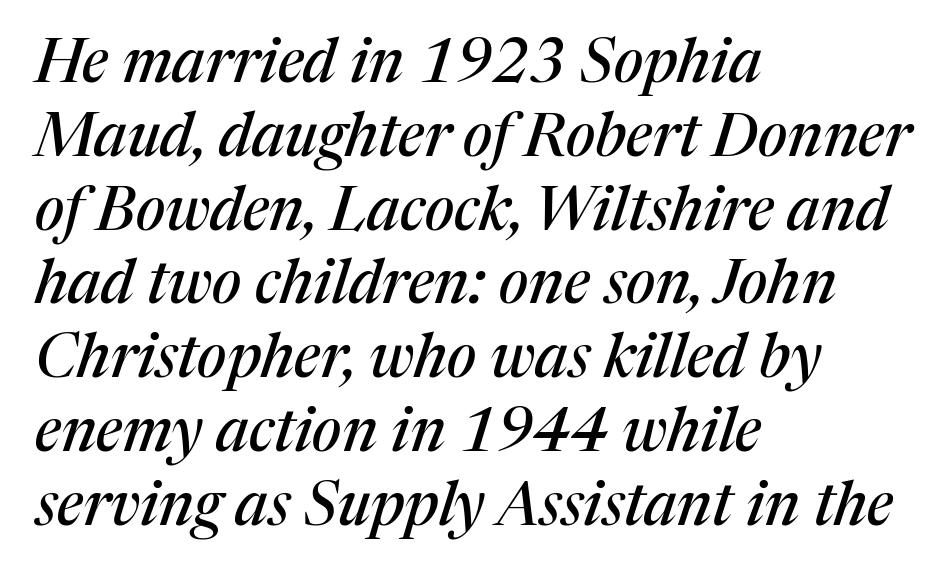
Q: Is the text italic (slanted)? A: Yes, it leans right by about 17 degrees.
Q: Is the typeface a serif or a sans-serif typeface? A: Serif.
Q: Is the text underlined? A: No.
Q: How is the paragraph aligned? A: Left-aligned.
Q: Is the spacing between letters normal or unusually wide? A: Normal.
Q: Width (condensed, normal, or wide)? A: Normal.
Q: Stroke contrast? A: Medium.
Q: x-height? A: Medium.
Q: Monospaced? A: No.
